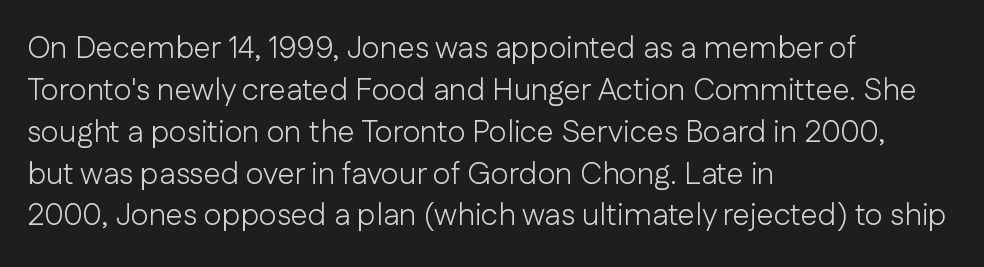
Q: Is the text bold? A: No.
Q: Is the text italic (slanted)? A: No, it is upright.
Q: Is the typeface a serif or a sans-serif typeface? A: Sans-serif.
Q: Is the text underlined? A: No.
Q: How is the paragraph aligned? A: Left-aligned.
Q: Is the spacing between letters normal or unusually wide? A: Normal.
Q: Is the spacing between lines tight, normal or loose? A: Normal.
Q: Width (condensed, normal, or wide)? A: Normal.
Q: Stroke contrast? A: Low.
Q: x-height? A: Medium.
Q: Monospaced? A: No.
